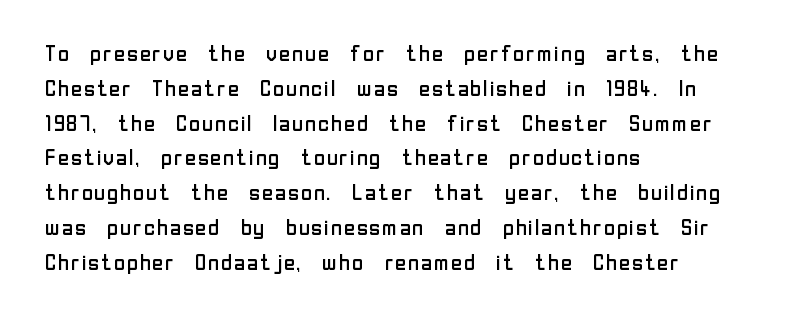
{"italic": "no", "bold": "no", "underline": "no", "align": "left", "line_spacing": "normal", "line_spacing_ratio": 1.58, "letter_spacing": "normal", "letter_spacing_em": 0.0, "glyph_px": 22}
